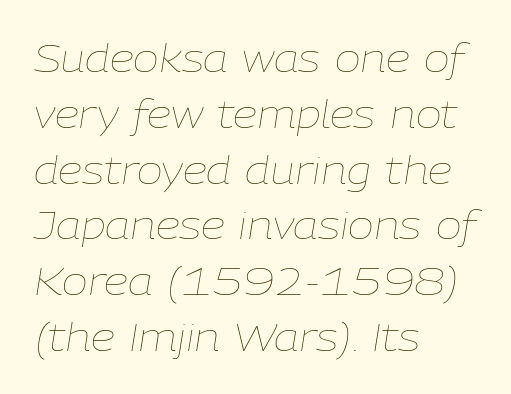
The image shows 39 px thin type, italic (leaning right); set left-aligned, normal line spacing (1.43x), normal letter spacing, not underlined; low stroke contrast and a medium x-height.
